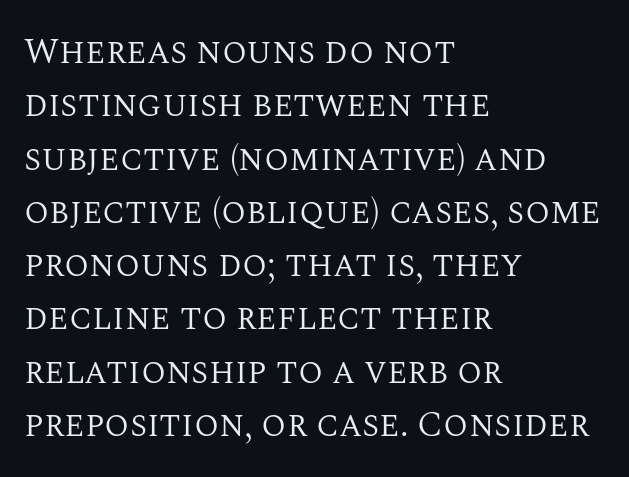
Q: Is the text bold? A: No.
Q: Is the text italic (slanted)? A: No, it is upright.
Q: Is the typeface a serif or a sans-serif typeface? A: Serif.
Q: Is the text underlined? A: No.
Q: How is the paragraph aligned? A: Left-aligned.
Q: Is the spacing between letters normal or unusually wide? A: Normal.
Q: Is the spacing between lines tight, normal or loose? A: Normal.
Q: Width (condensed, normal, or wide)? A: Normal.
Q: Stroke contrast? A: Medium.
Q: x-height? A: Large.
Q: Monospaced? A: No.
